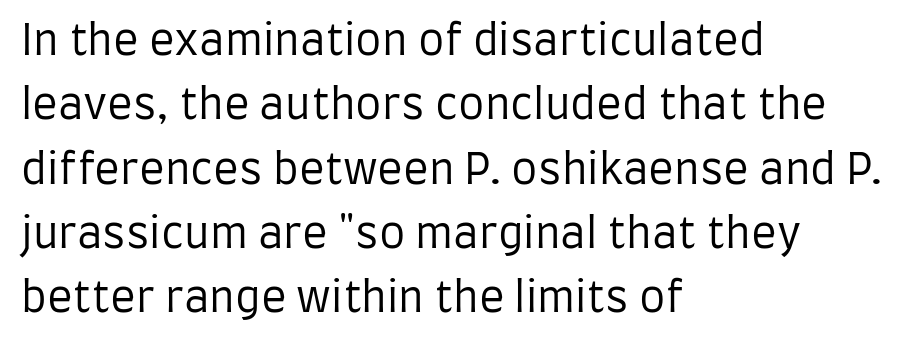
The image shows 42 px regular-weight, condensed sans-serif type, upright; set left-aligned, normal line spacing (1.53x), normal letter spacing, not underlined; low stroke contrast and a large x-height.
